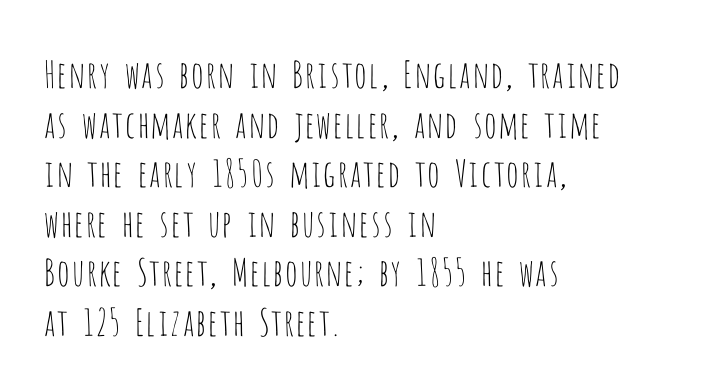
Letters rest on an invisible, unmarked baseline. How would I describe the line gaps? Plain and ordinary. When letters stand straight like this, we call the style roman or upright. Tracking here is standard; glyphs follow each other at the usual distance. The characters are drawn with everyday or finer stroke widths. Looks like regular typesetting: each glyph gets only the width it needs.
